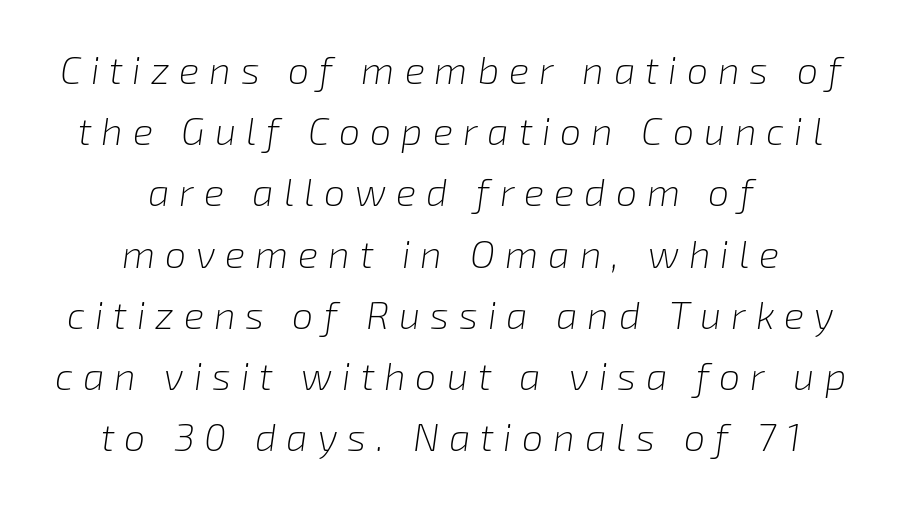
The image shows 38 px light type, italic (leaning right); set centered, normal line spacing (1.61x), unusually wide letter spacing (+0.26 em), not underlined; low stroke contrast and a medium x-height.
